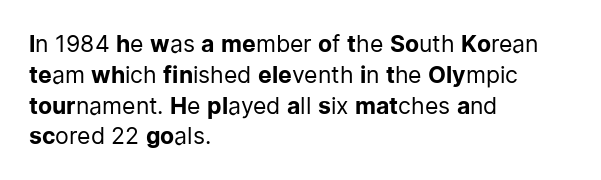
{"italic": "no", "bold": "no", "underline": "no", "align": "left", "line_spacing": "normal", "line_spacing_ratio": 1.34, "letter_spacing": "normal", "letter_spacing_em": 0.0, "glyph_px": 23}
